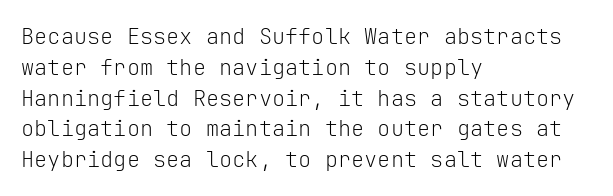
{"italic": "no", "bold": "no", "underline": "no", "align": "left", "line_spacing": "normal", "line_spacing_ratio": 1.4, "letter_spacing": "normal", "letter_spacing_em": 0.0, "glyph_px": 22}
